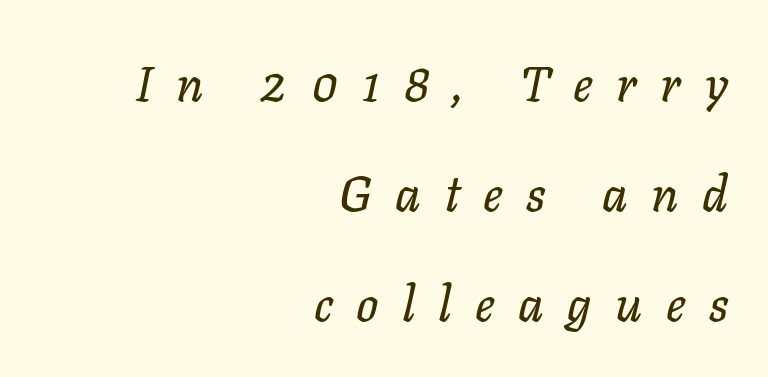
The image shows 49 px text type, italic (leaning right); set right-aligned, loose line spacing (2.24x), unusually wide letter spacing (+0.48 em), not underlined; low stroke contrast and a medium x-height.
